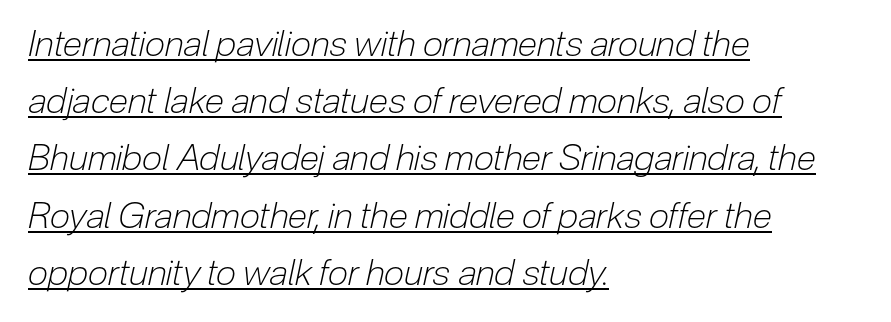
The image shows 36 px light, condensed type, italic (leaning right); set left-aligned, normal line spacing (1.59x), normal letter spacing, underlined; low stroke contrast and a medium x-height.
